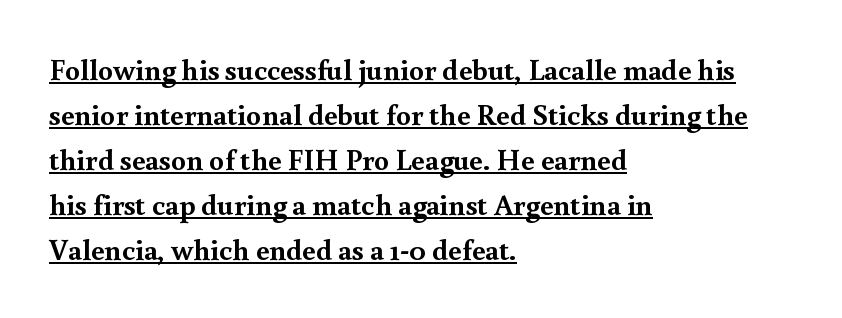
Q: Is the text bold? A: Yes.
Q: Is the text italic (slanted)? A: No, it is upright.
Q: Is the typeface a serif or a sans-serif typeface? A: Serif.
Q: Is the text underlined? A: Yes.
Q: How is the paragraph aligned? A: Left-aligned.
Q: Is the spacing between letters normal or unusually wide? A: Normal.
Q: Is the spacing between lines tight, normal or loose? A: Normal.
Q: Width (condensed, normal, or wide)? A: Normal.
Q: x-height? A: Small.
Q: Monospaced? A: No.
